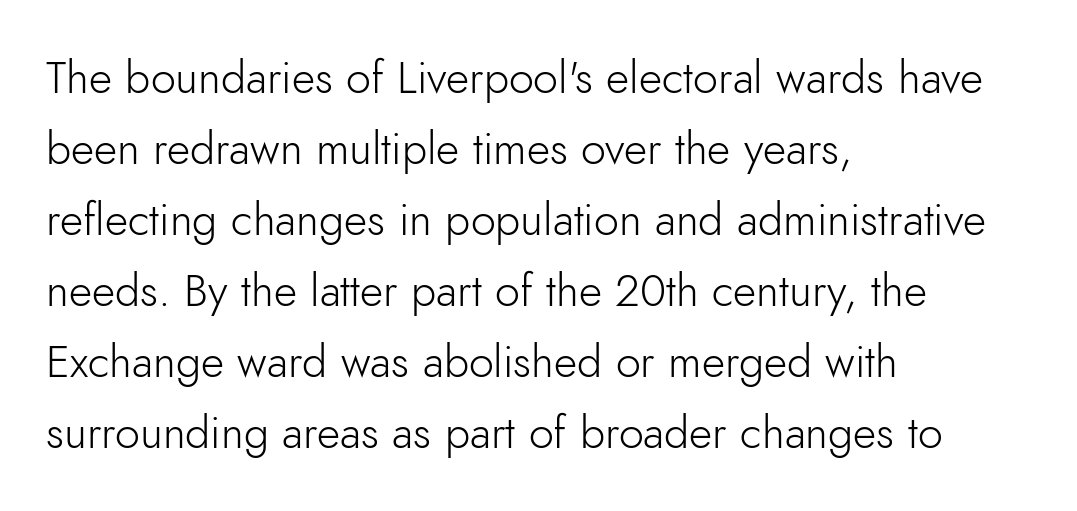
{"serif": "no", "italic": "no", "bold": "no", "weight": "light", "width": "normal", "stroke_contrast": "low", "x_height": "small", "monospaced": "no", "underline": "no", "align": "left", "line_spacing": "normal", "line_spacing_ratio": 1.58, "letter_spacing": "normal", "letter_spacing_em": 0.0, "glyph_px": 45}
